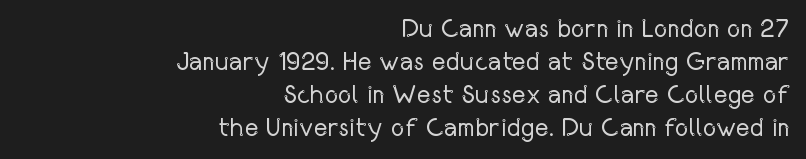
{"italic": "no", "bold": "no", "underline": "no", "align": "right", "line_spacing": "normal", "line_spacing_ratio": 1.27, "letter_spacing": "normal", "letter_spacing_em": 0.0, "glyph_px": 26}
